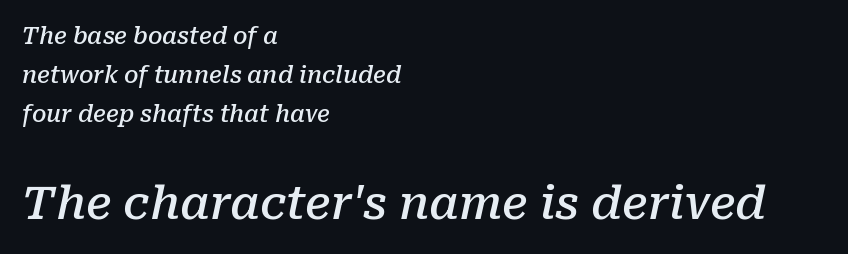
The image shows 46 px semibold serif type, italic (leaning right); set left-aligned, normal line spacing (1.7x), normal letter spacing, not underlined; the second (bottom) block is 2.0x larger; low stroke contrast and a medium x-height.
